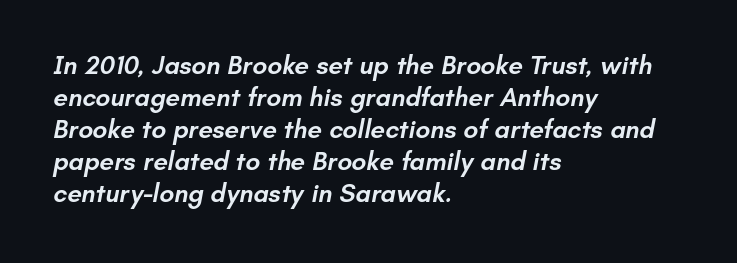
Q: Is the text bold? A: Semi-bold.
Q: Is the text underlined? A: No.
Q: How is the paragraph aligned? A: Left-aligned.
Q: Is the spacing between letters normal or unusually wide? A: Normal.
